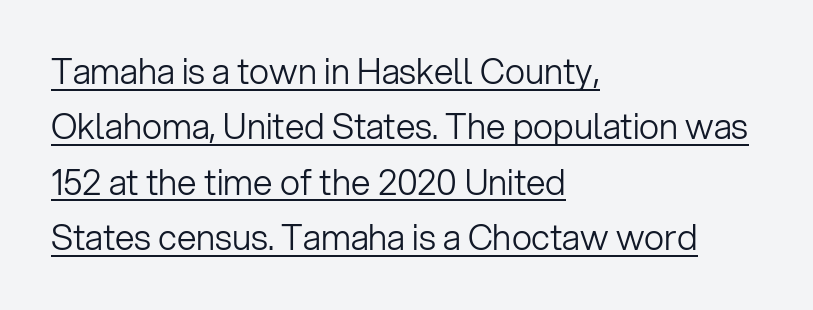
These lines were composed using upright roman letters. No heavy texture on the line: the type isn't bold. Reading down the column, the eye jumps a familiar distance to each next line. If you drew a ruler down the left edge, every line would touch it. The face used here is a sans, in the tradition of grotesques and geometrics. Do the characters align in a grid? No, the font is proportional.
